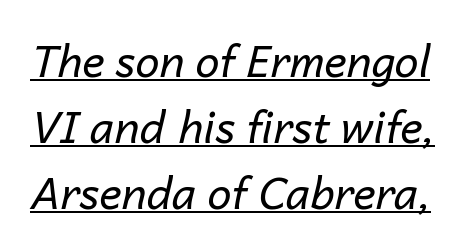
{"italic": "yes", "lean": "right", "slant_degrees": 14, "bold": "no", "weight": "regular", "width": "normal", "stroke_contrast": "low", "x_height": "medium", "monospaced": "no", "underline": "yes", "line_spacing": "normal", "line_spacing_ratio": 1.53, "letter_spacing": "normal", "letter_spacing_em": 0.0, "glyph_px": 43}
